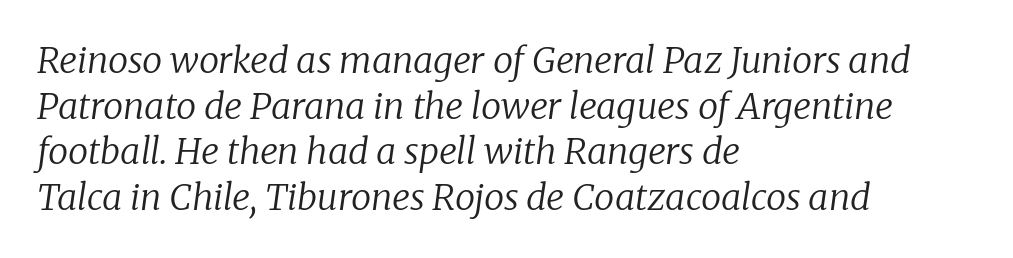
The image shows 36 px regular-weight serif type, italic (leaning right); set left-aligned, normal line spacing (1.27x), normal letter spacing, not underlined; low stroke contrast and a medium x-height.
